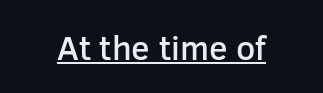
The image shows 34 px semibold sans-serif type, upright; set normal letter spacing, underlined; low stroke contrast and a medium x-height.
